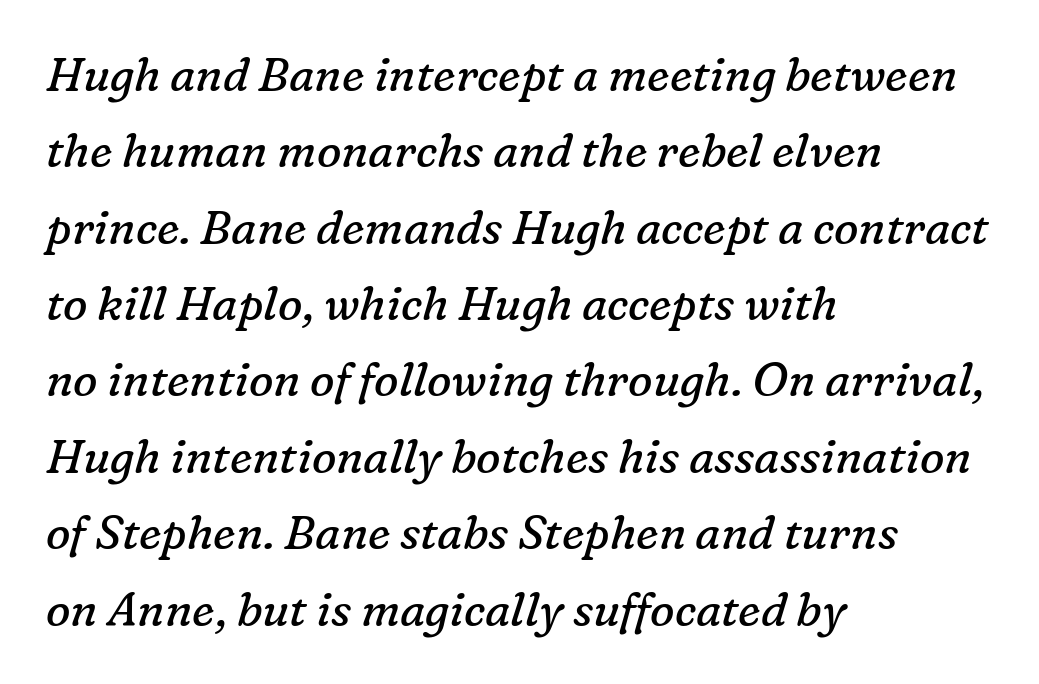
The image shows 46 px regular-weight serif type, italic (leaning right); set left-aligned, normal line spacing (1.66x), normal letter spacing, not underlined; low stroke contrast and a medium x-height.
